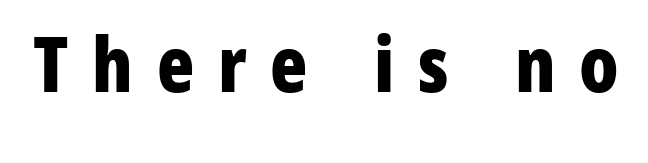
{"serif": "no", "italic": "no", "bold": "yes", "weight": "bold", "width": "condensed", "stroke_contrast": "low", "x_height": "medium", "monospaced": "no", "underline": "no", "letter_spacing": "wide", "letter_spacing_em": 0.31, "glyph_px": 77}
